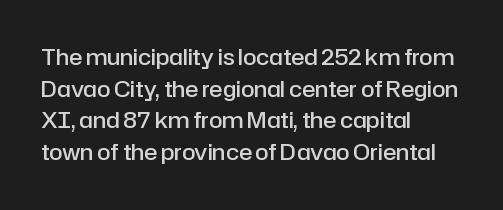
The image shows 22 px text type, upright; set left-aligned, normal line spacing (1.44x), normal letter spacing, not underlined.
